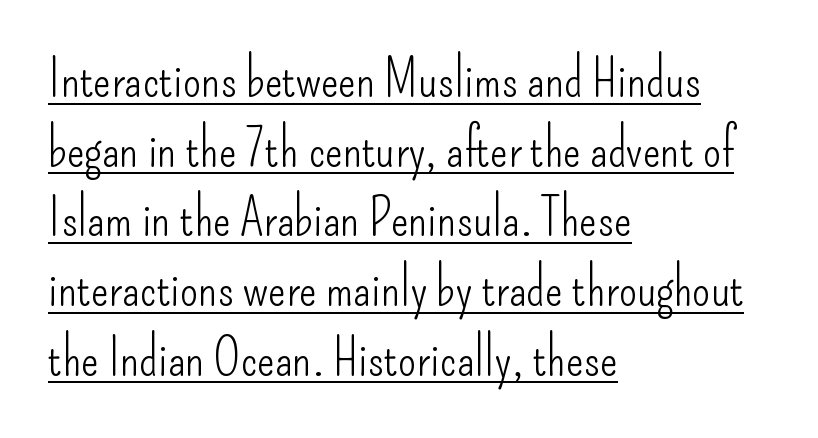
Q: Is the text bold? A: No.
Q: Is the text italic (slanted)? A: No, it is upright.
Q: Is the typeface a serif or a sans-serif typeface? A: Sans-serif.
Q: Is the text underlined? A: Yes.
Q: How is the paragraph aligned? A: Left-aligned.
Q: Is the spacing between letters normal or unusually wide? A: Normal.
Q: Is the spacing between lines tight, normal or loose? A: Normal.
Q: Width (condensed, normal, or wide)? A: Condensed.
Q: Stroke contrast? A: Low.
Q: x-height? A: Small.
Q: Monospaced? A: No.
